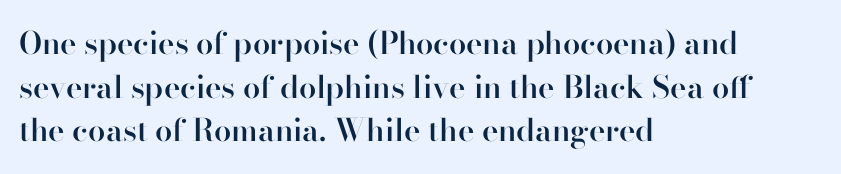
Q: Is the text bold? A: Semi-bold.
Q: Is the text italic (slanted)? A: No, it is upright.
Q: Is the typeface a serif or a sans-serif typeface? A: Serif.
Q: Is the text underlined? A: No.
Q: How is the paragraph aligned? A: Left-aligned.
Q: Is the spacing between letters normal or unusually wide? A: Normal.
Q: Is the spacing between lines tight, normal or loose? A: Normal.
Q: Width (condensed, normal, or wide)? A: Normal.
Q: Stroke contrast? A: High.
Q: x-height? A: Small.
Q: Monospaced? A: No.
